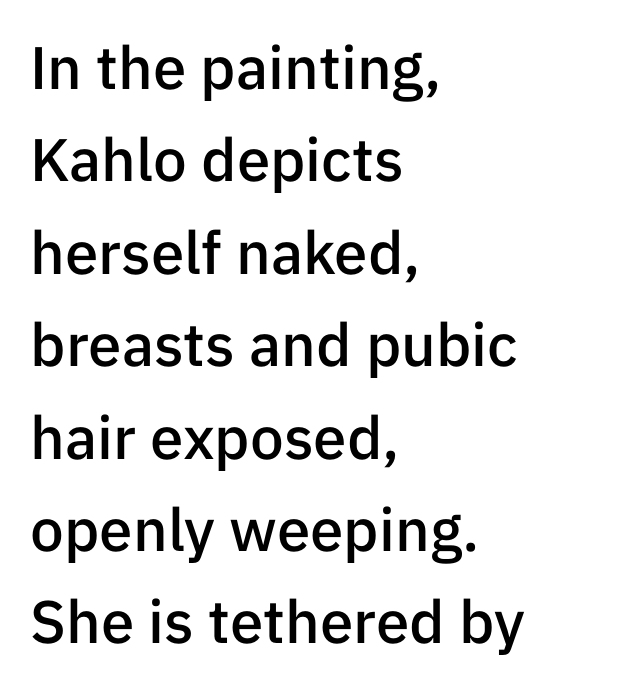
The image shows 60 px semibold sans-serif type, upright; set left-aligned, normal line spacing (1.54x), normal letter spacing, not underlined; low stroke contrast and a medium x-height.
